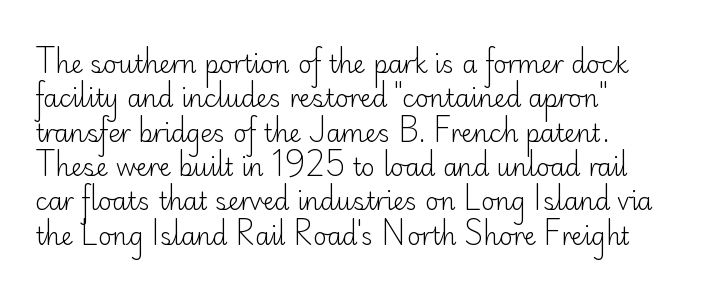
Clear beneath every line of the passage. The characters are drawn with everyday or finer stroke widths. If you drew a line through each stem, it would be perfectly vertical. Letter spacing: default. Regular leading.
